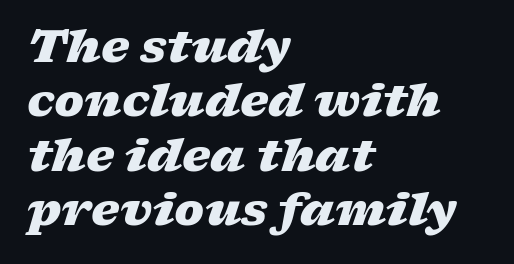
Observe the lean: these are italic letterforms. The lines in this sample share a left origin and differ only in where they stop. Proportional: the letters do not fall into vertical columns. In terms of weight, the rendering is a true, heavy bold.
